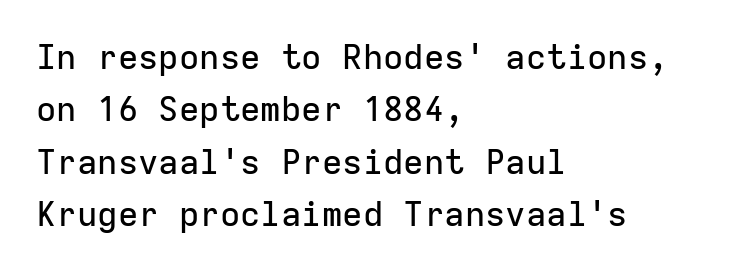
The image shows 34 px sans-serif type, upright, monospaced; set left-aligned, normal line spacing (1.54x), normal letter spacing, not underlined; low stroke contrast and a medium x-height.
